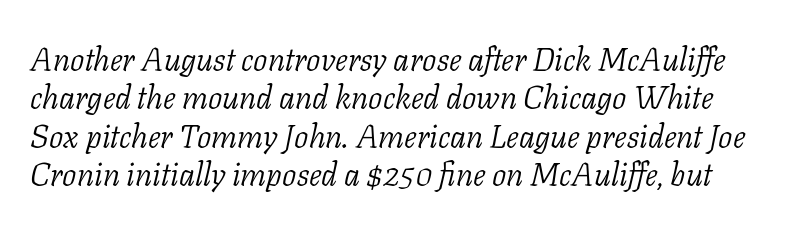
Each letter's strokes conclude with small projecting serifs. Nothing heavy about these letters — not bold at all. Is this a fixed-width face? No — the glyphs have proportional, varying widths. This sample uses plain, unmodified letter spacing. Every character sits at an angle, as italics do.
